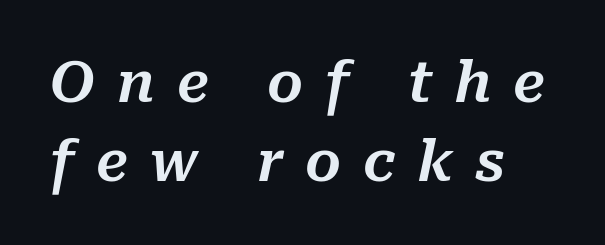
Tracking here is generous; glyphs stand well apart from one another. Is there much room between lines? A standard amount, neither cramped nor airy. There's an unmistakable incline to the writing here. This sample has the flowing, uneven cadence of proportional lettering. Plain, unruled lines of type.
